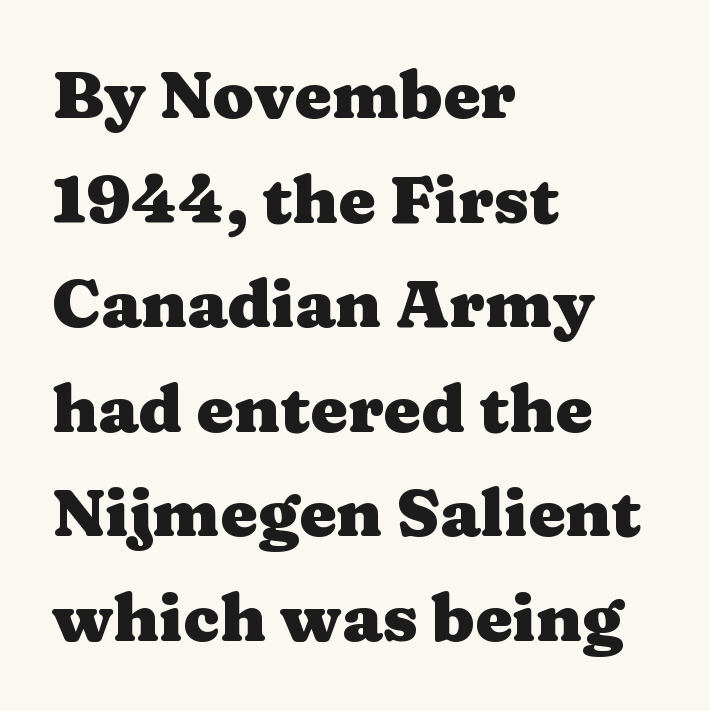
{"serif": "yes", "italic": "no", "bold": "yes", "weight": "heavy", "width": "wide", "stroke_contrast": "medium", "x_height": "medium", "monospaced": "no", "underline": "no", "align": "left", "line_spacing": "normal", "line_spacing_ratio": 1.56, "letter_spacing": "normal", "letter_spacing_em": 0.0, "glyph_px": 67}
